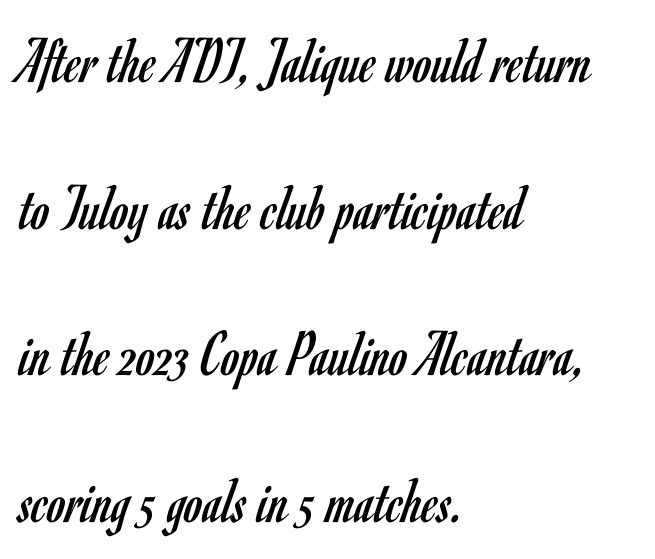
The image shows 66 px regular-weight, condensed sans-serif type; set left-aligned, loose line spacing (2.22x), normal letter spacing, not underlined; low stroke contrast and a small x-height.
